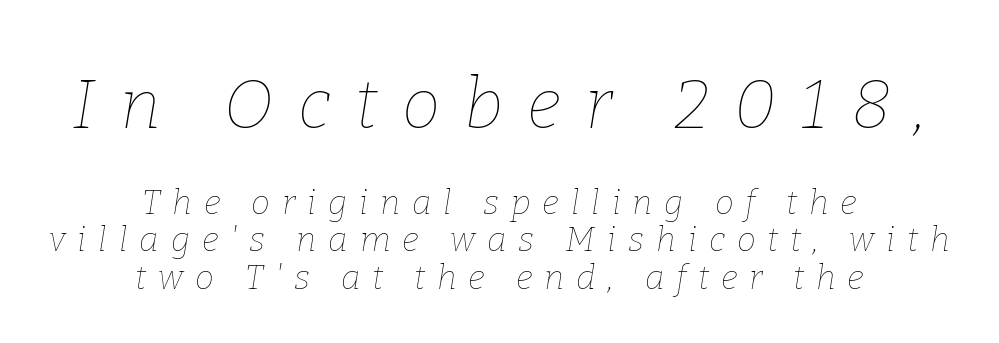
Q: Is the text bold? A: No.
Q: Is the text italic (slanted)? A: Yes, it leans right by about 9 degrees.
Q: Is the text underlined? A: No.
Q: How is the paragraph aligned? A: Centered.
Q: Is the spacing between letters normal or unusually wide? A: Unusually wide.
Q: Is the spacing between lines tight, normal or loose? A: Tight.
Q: Which block of text is set in a larger size, the first (top) or the second (bottom)? A: The first (top) one.
Q: Width (condensed, normal, or wide)? A: Normal.
Q: Stroke contrast? A: Low.
Q: x-height? A: Medium.
Q: Monospaced? A: No.
